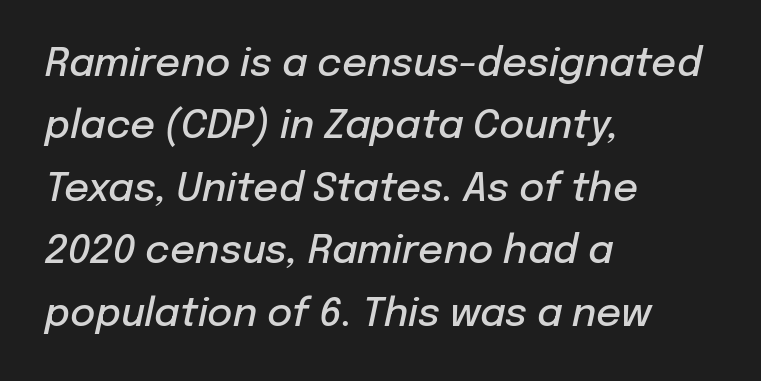
The image shows 39 px semibold type, italic (leaning right); set left-aligned, normal line spacing (1.6x), normal letter spacing, not underlined; low stroke contrast and a medium x-height.
